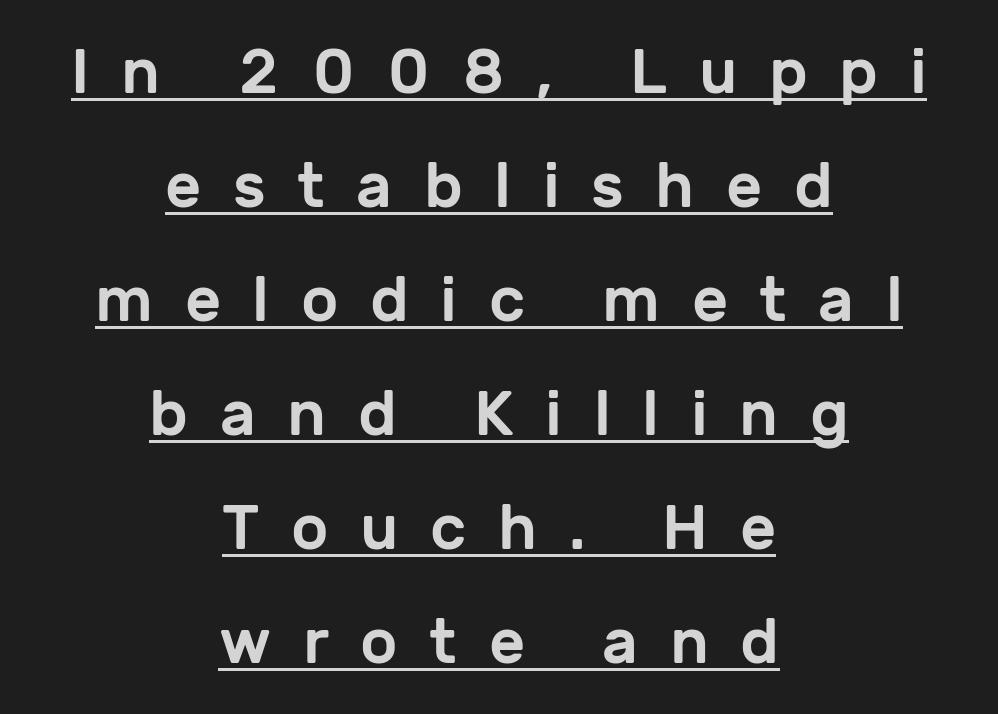
Q: Is the text italic (slanted)? A: No, it is upright.
Q: Is the typeface a serif or a sans-serif typeface? A: Sans-serif.
Q: Is the text underlined? A: Yes.
Q: How is the paragraph aligned? A: Centered.
Q: Is the spacing between letters normal or unusually wide? A: Unusually wide.
Q: Width (condensed, normal, or wide)? A: Normal.
Q: Stroke contrast? A: Low.
Q: x-height? A: Medium.
Q: Monospaced? A: No.
